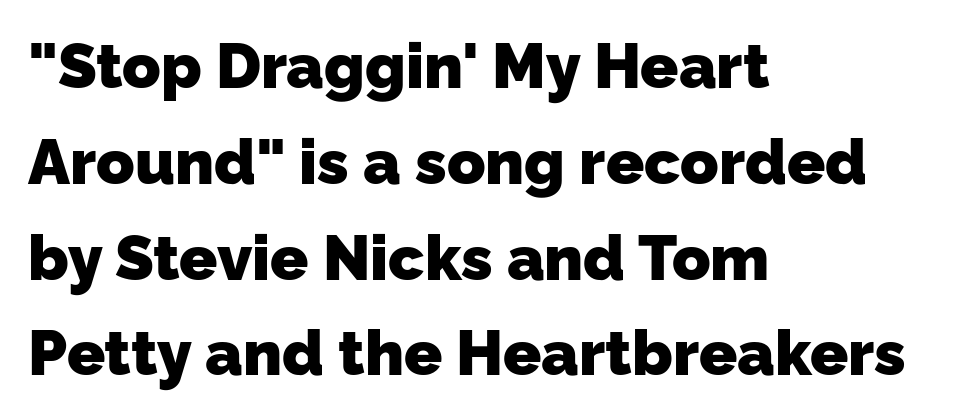
{"serif": "no", "bold": "yes", "weight": "heavy", "width": "normal", "stroke_contrast": "low", "x_height": "medium", "monospaced": "no", "underline": "no", "align": "left", "line_spacing": "normal", "line_spacing_ratio": 1.52, "letter_spacing": "normal", "letter_spacing_em": 0.0, "glyph_px": 63}
